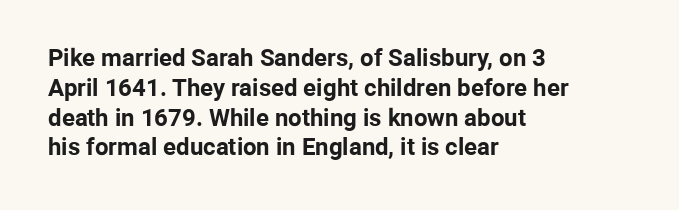
Every character sits straight up, as roman type does. This rendering uses left alignment, leaving the right contour irregular. Letters rest on an invisible, unmarked baseline. The passage shown has conventional tracking throughout. Pretty heavy lettering here — definitely bold.
